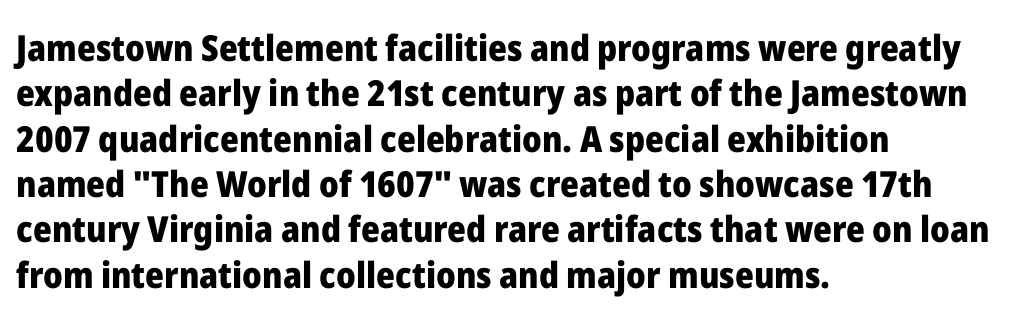
Q: Is the text bold? A: Yes.
Q: Is the text italic (slanted)? A: No, it is upright.
Q: Is the typeface a serif or a sans-serif typeface? A: Sans-serif.
Q: Is the text underlined? A: No.
Q: How is the paragraph aligned? A: Left-aligned.
Q: Is the spacing between letters normal or unusually wide? A: Normal.
Q: Is the spacing between lines tight, normal or loose? A: Normal.
Q: Width (condensed, normal, or wide)? A: Normal.
Q: Stroke contrast? A: Low.
Q: x-height? A: Medium.
Q: Monospaced? A: No.
